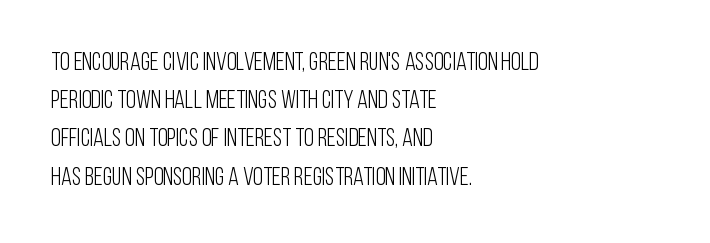
Q: Is the text bold? A: No.
Q: Is the text italic (slanted)? A: No, it is upright.
Q: Is the text underlined? A: No.
Q: How is the paragraph aligned? A: Left-aligned.
Q: Is the spacing between letters normal or unusually wide? A: Normal.
Q: Is the spacing between lines tight, normal or loose? A: Normal.
